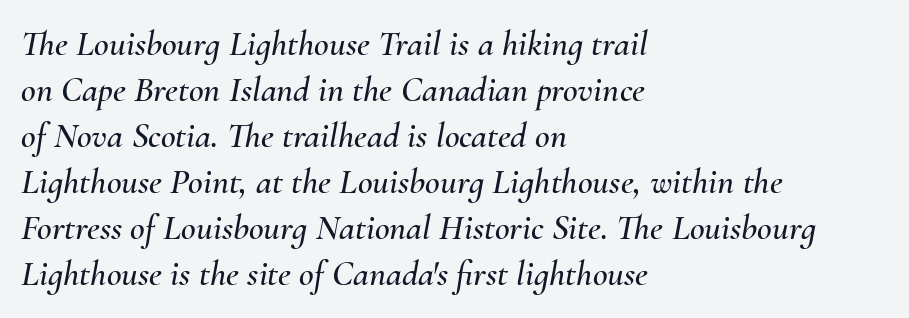
Q: Is the text italic (slanted)? A: Yes, it leans right by about 10 degrees.
Q: Is the text underlined? A: No.
Q: How is the paragraph aligned? A: Left-aligned.
Q: Is the spacing between letters normal or unusually wide? A: Normal.
Q: Is the spacing between lines tight, normal or loose? A: Normal.
Q: Width (condensed, normal, or wide)? A: Normal.
Q: Stroke contrast? A: Medium.
Q: x-height? A: Small.
Q: Monospaced? A: No.
